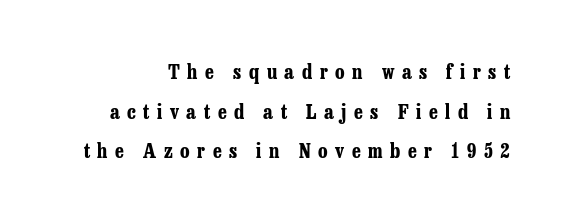
Someone cranked the tracking dial way up on this one. Chunky letters — that's bold for sure. This is the regular roman posture of the typeface. Leading: increased.
